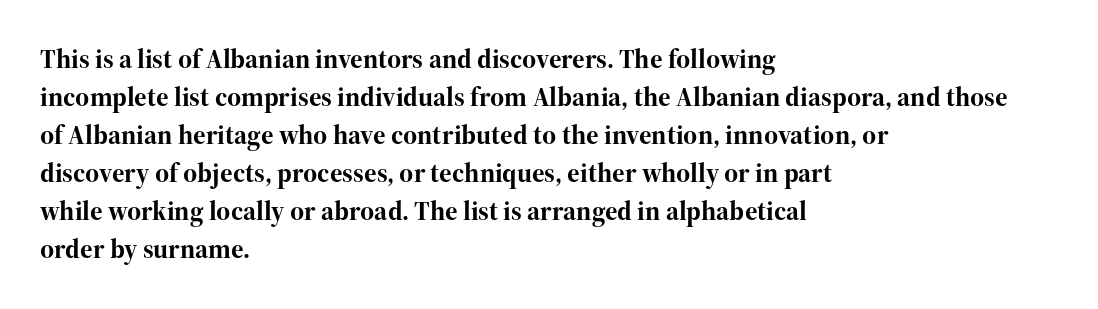
{"italic": "no", "bold": "yes", "underline": "no", "align": "left", "line_spacing": "normal", "line_spacing_ratio": 1.41, "letter_spacing": "normal", "letter_spacing_em": 0.0, "glyph_px": 27}
